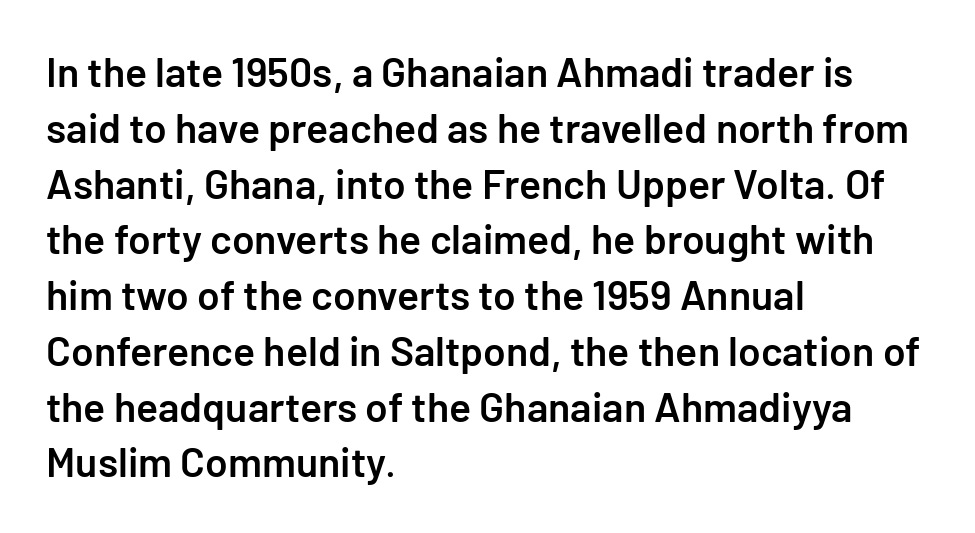
Q: Is the text bold? A: Semi-bold.
Q: Is the text italic (slanted)? A: No, it is upright.
Q: Is the typeface a serif or a sans-serif typeface? A: Sans-serif.
Q: Is the text underlined? A: No.
Q: How is the paragraph aligned? A: Left-aligned.
Q: Is the spacing between letters normal or unusually wide? A: Normal.
Q: Is the spacing between lines tight, normal or loose? A: Normal.
Q: Width (condensed, normal, or wide)? A: Normal.
Q: Stroke contrast? A: Low.
Q: x-height? A: Medium.
